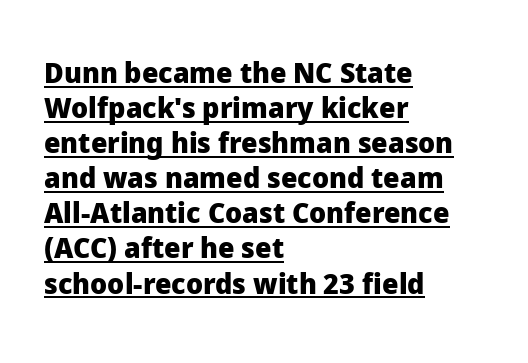
The image shows 29 px heavy sans-serif type, upright; set left-aligned, line spacing 1.21x, normal letter spacing, underlined; low stroke contrast and a medium x-height.
